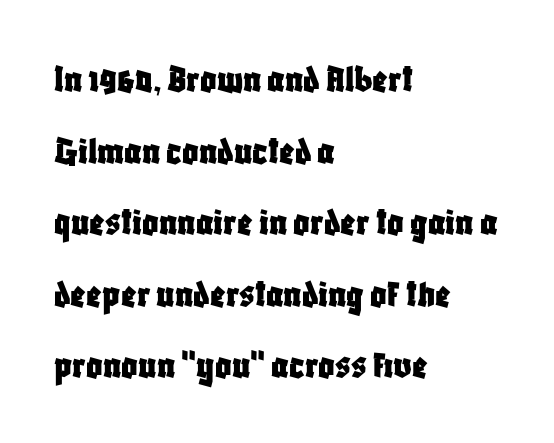
Decoration check: the copy has no underline. Proportional: the letters do not fall into vertical columns. The face used here is a sans, in the tradition of grotesques and geometrics. Each word holds together tightly as a unit, with standard inter-letter gaps. A typesetter would mark this as roman, not italic. The ragged edge is on the right, which tells us the setting is flush left.
